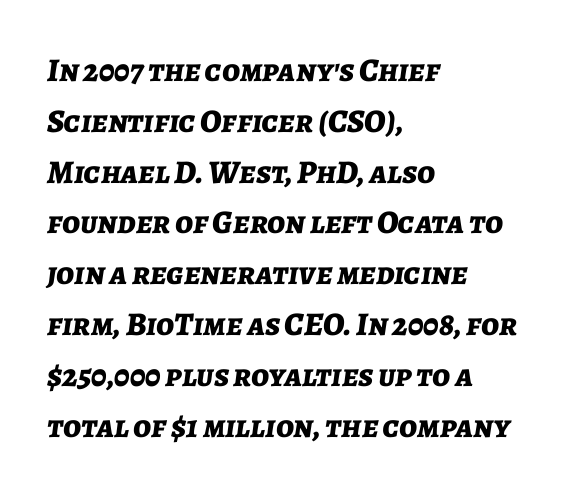
The image shows 33 px bold type, italic (leaning right); set left-aligned, normal line spacing (1.54x), normal letter spacing, not underlined; low stroke contrast and a medium x-height.
